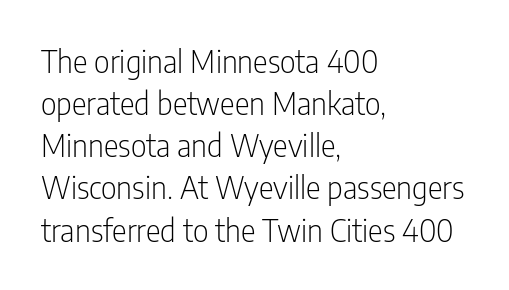
Q: Is the text bold? A: No.
Q: Is the text italic (slanted)? A: No, it is upright.
Q: Is the typeface a serif or a sans-serif typeface? A: Sans-serif.
Q: Is the text underlined? A: No.
Q: How is the paragraph aligned? A: Left-aligned.
Q: Is the spacing between letters normal or unusually wide? A: Normal.
Q: Is the spacing between lines tight, normal or loose? A: Normal.
Q: Width (condensed, normal, or wide)? A: Condensed.
Q: Stroke contrast? A: Low.
Q: x-height? A: Medium.
Q: Monospaced? A: No.
